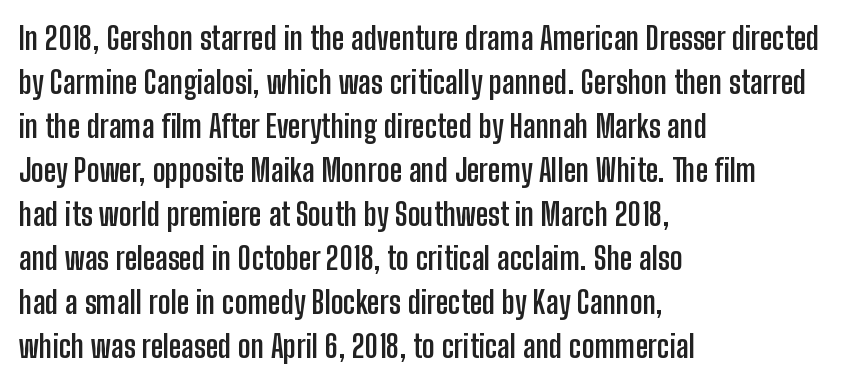
{"serif": "no", "italic": "no", "bold": "yes", "weight": "semibold", "width": "condensed", "stroke_contrast": "low", "x_height": "medium", "monospaced": "no", "underline": "no", "align": "left", "line_spacing": "normal", "line_spacing_ratio": 1.42, "letter_spacing": "normal", "letter_spacing_em": 0.0, "glyph_px": 31}
